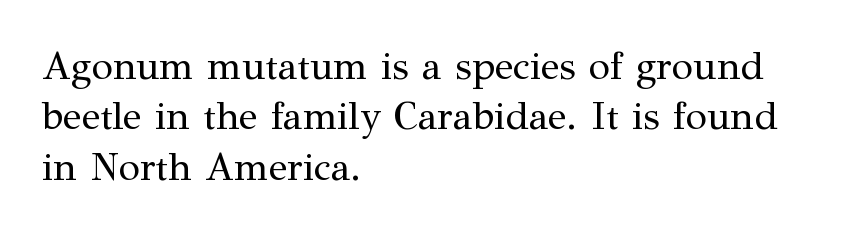
The image shows 39 px regular-weight serif type, upright; set left-aligned, normal line spacing (1.29x), normal letter spacing, not underlined; medium stroke contrast and a medium x-height.
